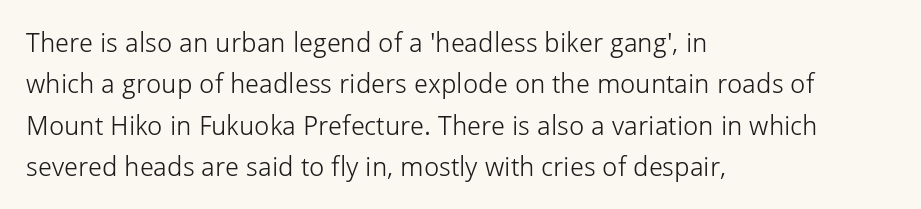
{"italic": "no", "bold": "no", "underline": "no", "align": "left", "line_spacing": "normal", "line_spacing_ratio": 1.53, "letter_spacing": "normal", "letter_spacing_em": 0.0, "glyph_px": 27}
